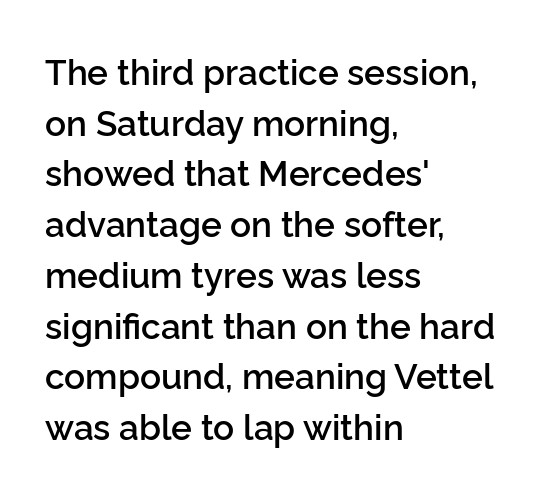
The image shows 35 px semibold sans-serif type, upright; set left-aligned, normal line spacing (1.45x), normal letter spacing, not underlined; low stroke contrast and a medium x-height.
